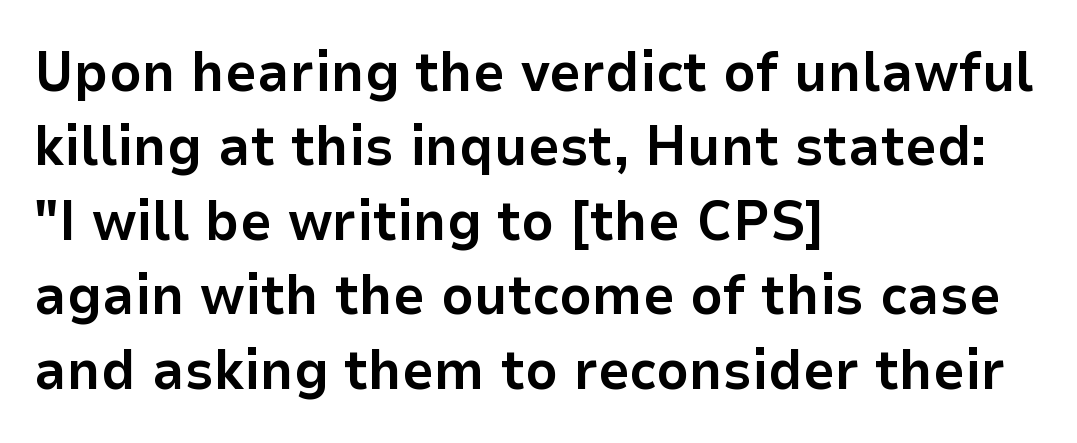
The passage shown is typed in a proportional face where columns would drift. Characters remain perfectly vertical along every line. Where is the straight margin? On the left. The glyphs have the mass of a bold cut. Line spacing here is normal.
